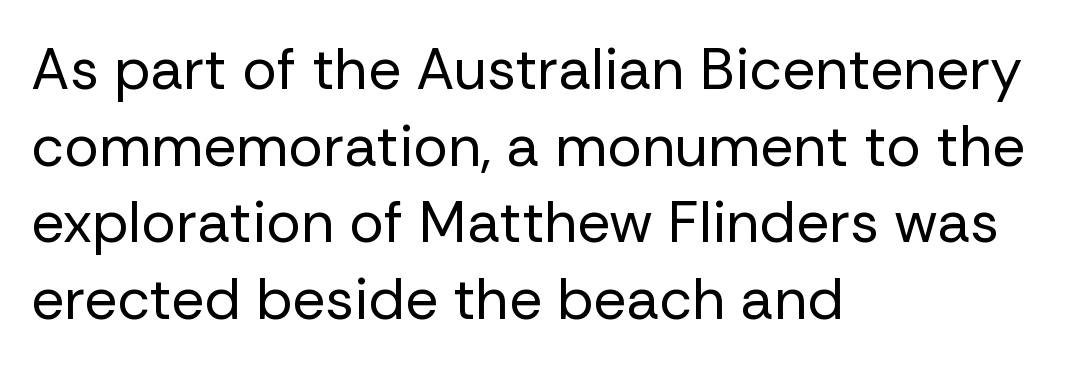
{"serif": "no", "italic": "no", "bold": "no", "weight": "regular", "width": "normal", "stroke_contrast": "low", "x_height": "medium", "monospaced": "no", "underline": "no", "align": "left", "line_spacing": "normal", "line_spacing_ratio": 1.32, "letter_spacing": "normal", "letter_spacing_em": 0.0, "glyph_px": 58}
